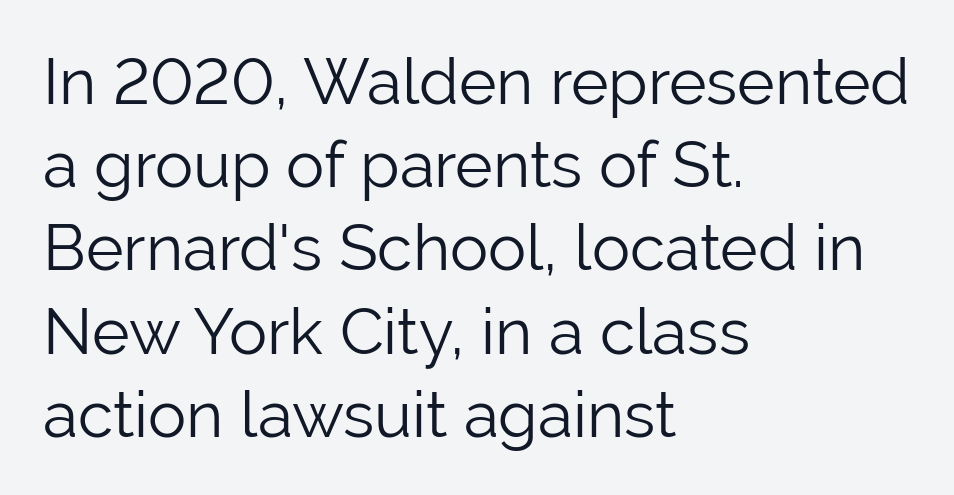
{"serif": "no", "italic": "no", "bold": "no", "weight": "light", "width": "normal", "stroke_contrast": "low", "x_height": "medium", "monospaced": "no", "underline": "no", "align": "left", "line_spacing": "normal", "line_spacing_ratio": 1.3, "letter_spacing": "normal", "letter_spacing_em": 0.0, "glyph_px": 64}
